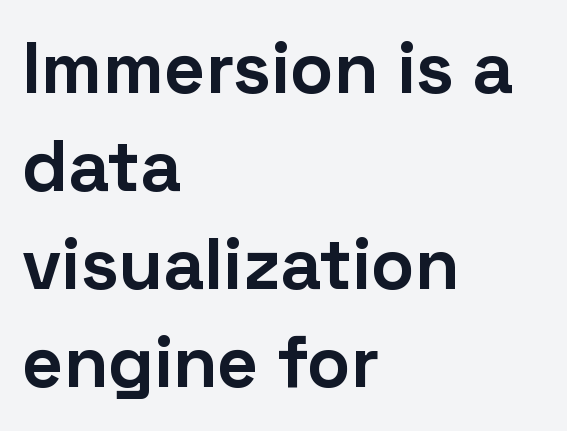
The rendering shows plain stroke endings on the letterforms — a sans-serif design. Line beginnings align vertically; line endings do not. Tracking here is standard; glyphs follow each other at the usual distance. The face used here is proportionally spaced, like ordinary book or web type. No word sits above an underline.
